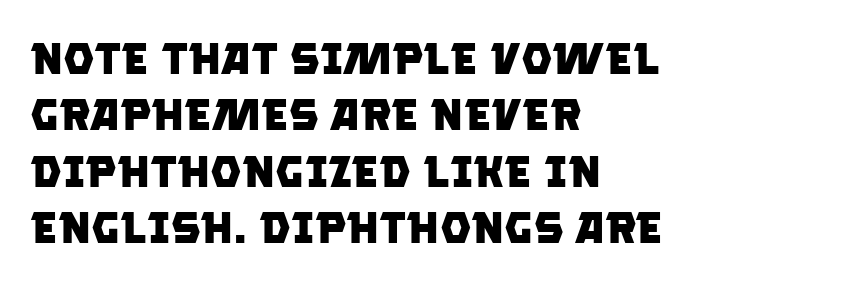
The letters advance in unequal steps, a hallmark of proportional type. The leading is moderate, giving the passage an even texture. How are the letters spaced? Ordinarily, with no added tracking. The paragraph shown leans on its left margin.
